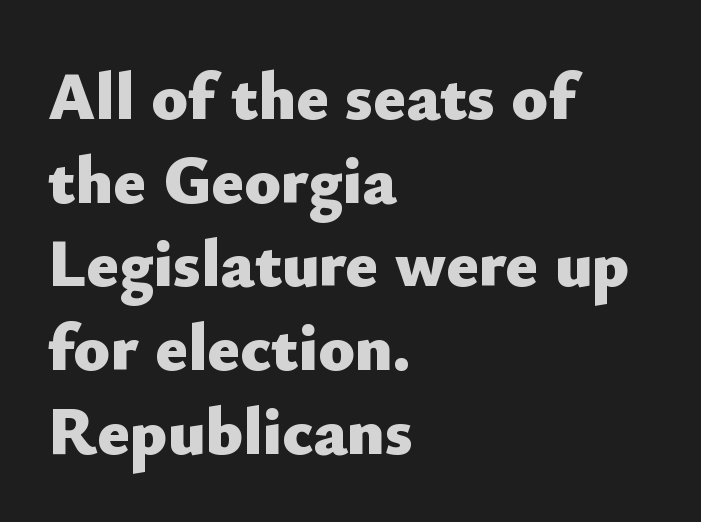
The glyphs in this specimen are sans serif. These words are printed bold, with thick strokes throughout. No extra tracking has been applied to these lines. You can tell it's not italic because the verticals are truly vertical. Each new line begins a customary step beneath the previous one.
